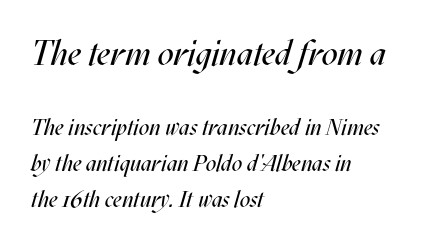
Q: Is the text bold? A: No.
Q: Is the text italic (slanted)? A: Yes, it leans right by about 17 degrees.
Q: Is the text underlined? A: No.
Q: How is the paragraph aligned? A: Left-aligned.
Q: Is the spacing between letters normal or unusually wide? A: Normal.
Q: Is the spacing between lines tight, normal or loose? A: Normal.
Q: Which block of text is set in a larger size, the first (top) or the second (bottom)? A: The first (top) one.
Q: Width (condensed, normal, or wide)? A: Condensed.
Q: Stroke contrast? A: Medium.
Q: x-height? A: Large.
Q: Monospaced? A: No.
